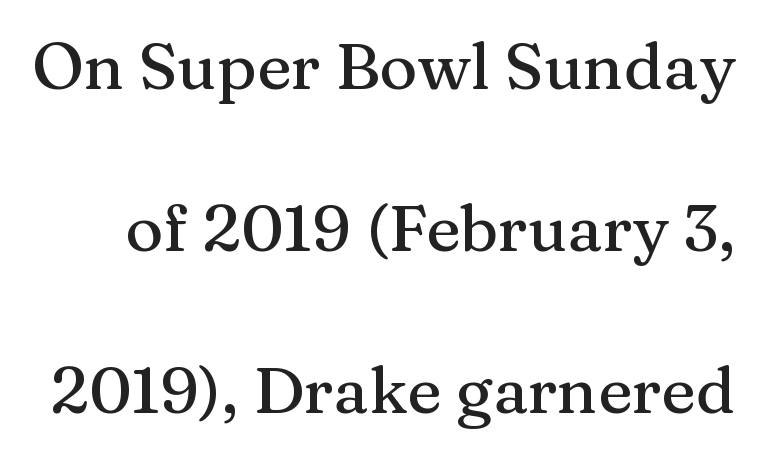
I'd call this a serif setting — the letters wear small feet. How are the letters spaced? Ordinarily, with no added tracking. Characters remain perfectly vertical along every line. The space directly below the letters is spotless. Each letter keeps its own natural width here, so spacing adapts to shape.
